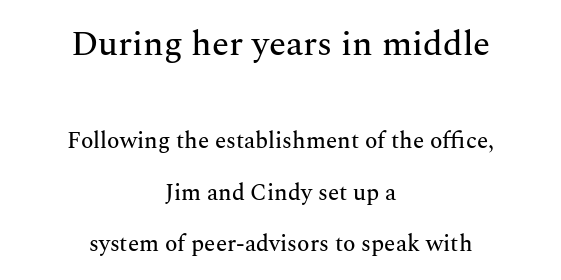
Does the leading feel generous? Absolutely, it's lavish. Note: serifs present on the glyphs. The passage shown is typed in a proportional face where columns would drift. Look at the glyph heights: the upper group is clearly the bigger setting. The words here are not underlined.
